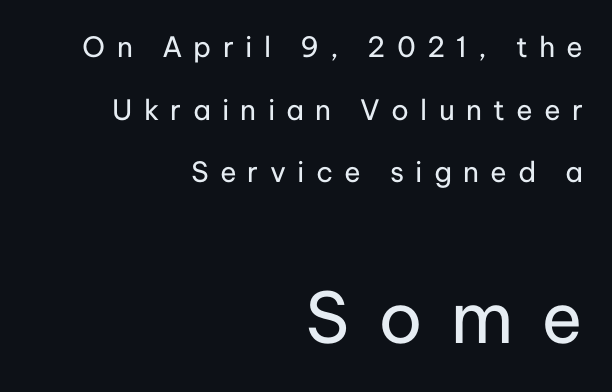
Q: Is the text bold? A: No.
Q: Is the text italic (slanted)? A: No, it is upright.
Q: Is the typeface a serif or a sans-serif typeface? A: Sans-serif.
Q: Is the text underlined? A: No.
Q: How is the paragraph aligned? A: Right-aligned.
Q: Is the spacing between letters normal or unusually wide? A: Unusually wide.
Q: Is the spacing between lines tight, normal or loose? A: Loose.
Q: Which block of text is set in a larger size, the first (top) or the second (bottom)? A: The second (bottom) one.
Q: Width (condensed, normal, or wide)? A: Normal.
Q: Stroke contrast? A: Low.
Q: x-height? A: Medium.
Q: Monospaced? A: No.
